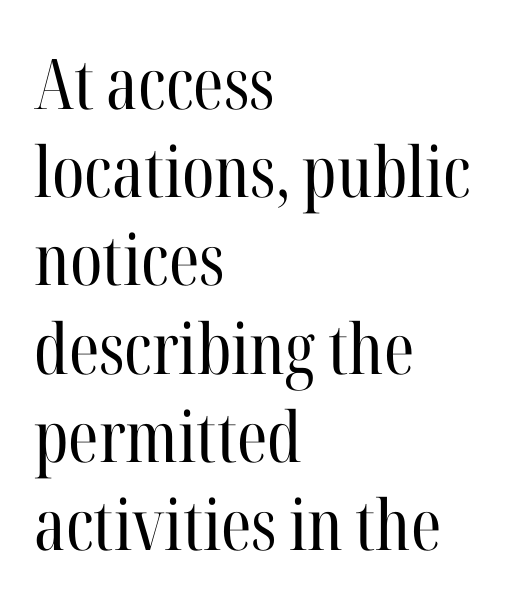
A student would call this left alignment; a typographer would say flush left, rag right. The line texture is even and compact thanks to regular tracking. The characters are drawn with everyday or finer stroke widths. Horizontal bands of white between lines are of average thickness.
